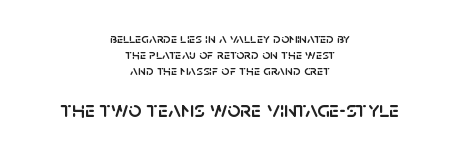
The image shows 23 px text type, upright; set centered, tight line spacing (1.13x), normal letter spacing, not underlined; the second (bottom) block is 1.64x larger.
